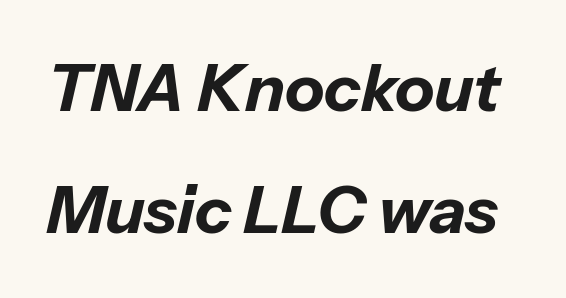
{"italic": "yes", "lean": "right", "slant_degrees": 13, "bold": "yes", "weight": "bold", "width": "normal", "stroke_contrast": "low", "x_height": "medium", "monospaced": "no", "underline": "no", "line_spacing_ratio": 1.88, "letter_spacing": "normal", "letter_spacing_em": 0.0, "glyph_px": 65}
